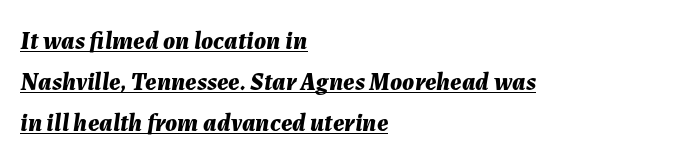
The image shows 25 px bold type, italic (leaning right); set left-aligned, normal line spacing (1.64x), normal letter spacing, underlined.
